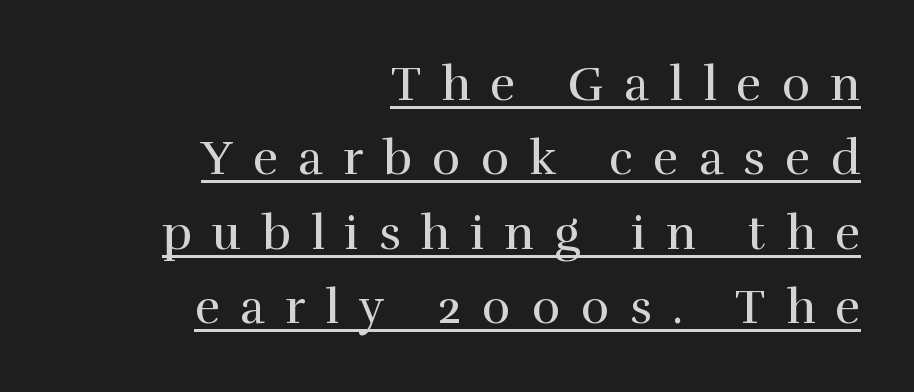
{"serif": "yes", "italic": "no", "bold": "no", "weight": "regular", "width": "normal", "x_height": "medium", "monospaced": "no", "underline": "yes", "align": "right", "line_spacing": "normal", "line_spacing_ratio": 1.55, "letter_spacing": "wide", "letter_spacing_em": 0.42, "glyph_px": 48}
